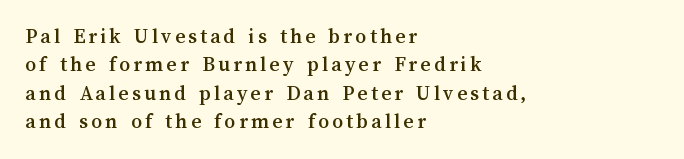
The image shows 22 px text type, upright; set left-aligned, normal line spacing (1.29x), not underlined.
